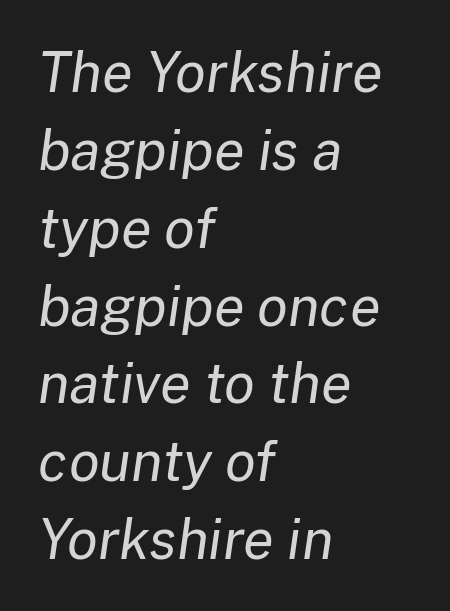
The image shows 56 px regular-weight type, italic (leaning right); set left-aligned, normal line spacing (1.39x), normal letter spacing, not underlined; low stroke contrast and a medium x-height.
